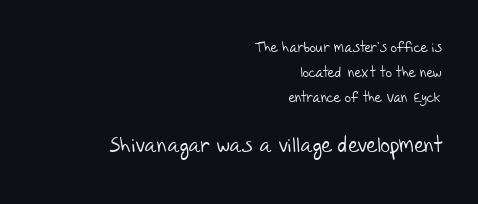
Q: Is the text bold? A: No.
Q: Is the text underlined? A: No.
Q: How is the paragraph aligned? A: Right-aligned.
Q: Is the spacing between letters normal or unusually wide? A: Normal.
Q: Which block of text is set in a larger size, the first (top) or the second (bottom)? A: The second (bottom) one.
